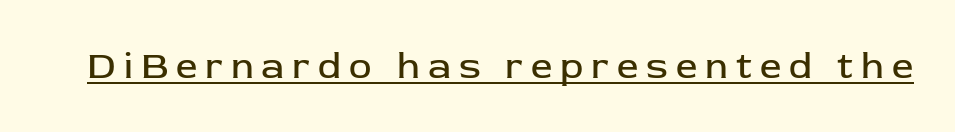
{"serif": "no", "italic": "no", "bold": "no", "weight": "regular", "width": "normal", "stroke_contrast": "low", "x_height": "medium", "monospaced": "no", "underline": "yes", "letter_spacing": "wide", "letter_spacing_em": 0.21, "glyph_px": 38}
